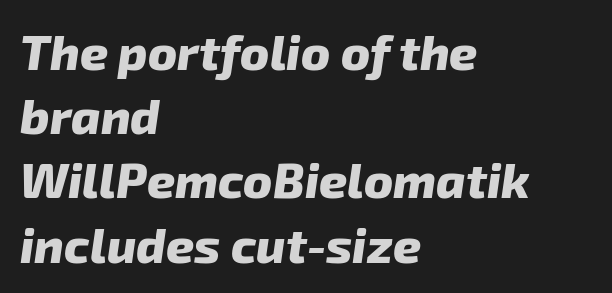
{"serif": "no", "bold": "yes", "weight": "heavy", "width": "normal", "stroke_contrast": "low", "x_height": "medium", "monospaced": "no", "underline": "no", "align": "left", "line_spacing": "normal", "line_spacing_ratio": 1.31, "letter_spacing": "normal", "letter_spacing_em": 0.0, "glyph_px": 49}
